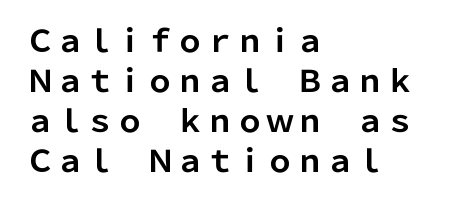
Is there much room between lines? A standard amount, neither cramped nor airy. Tall strokes in this sample are plumb rather than angled. Here the glyphs are tracked normally, forming tight word shapes. Plenty of ink on the page — the face is bold.
